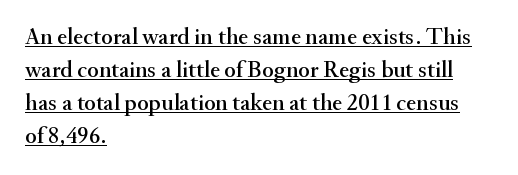
The lettering holds an erect, upright posture throughout. Caption: standard tracking, unaltered. The rendering uses the underline text-decoration. Line starts are locked; line ends wander. The designer left line spacing at the default.
